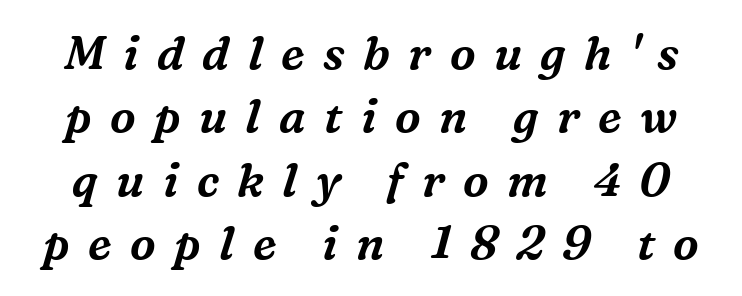
The face used here is rendered with a markedly widened letterfit. A typesetter would call this proportional, since set widths differ per character. The rendering applies a slant to the glyphs. Does the leading feel generous? No, just average. What kind of face is this? One with serifs. Lines of text with bare space underneath.
